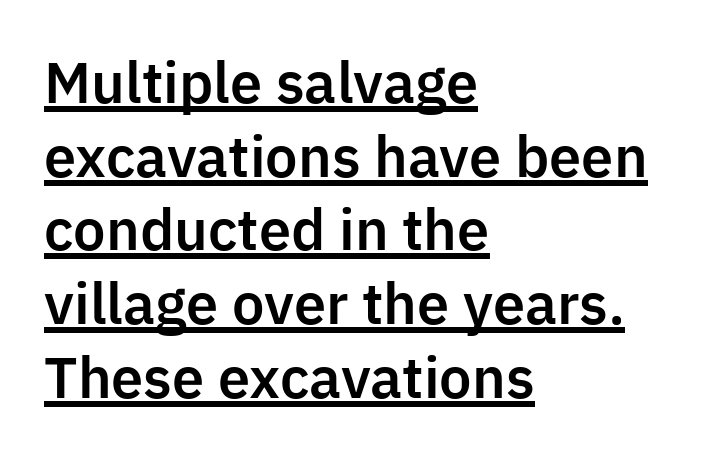
Q: Is the text italic (slanted)? A: No, it is upright.
Q: Is the typeface a serif or a sans-serif typeface? A: Sans-serif.
Q: Is the text underlined? A: Yes.
Q: How is the paragraph aligned? A: Left-aligned.
Q: Is the spacing between letters normal or unusually wide? A: Normal.
Q: Is the spacing between lines tight, normal or loose? A: Normal.
Q: Width (condensed, normal, or wide)? A: Normal.
Q: Stroke contrast? A: Low.
Q: x-height? A: Medium.
Q: Monospaced? A: No.
